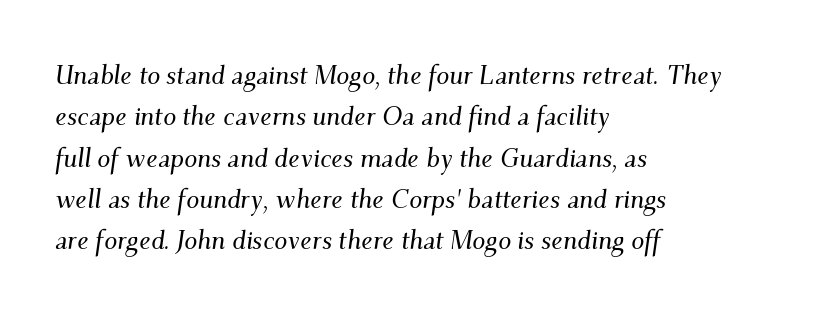
{"italic": "yes", "lean": "right", "slant_degrees": 9, "underline": "no", "align": "left", "line_spacing": "normal", "line_spacing_ratio": 1.59, "letter_spacing": "normal", "letter_spacing_em": 0.0, "glyph_px": 26}
